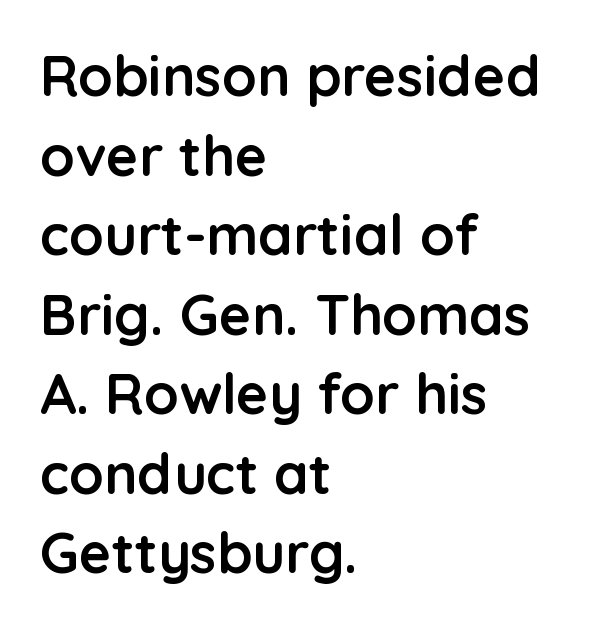
Tracking here is standard; glyphs follow each other at the usual distance. Varying glyph widths throughout — classic text-font behaviour. Posture: upright roman. Plenty of ink on the page — the face is bold.
